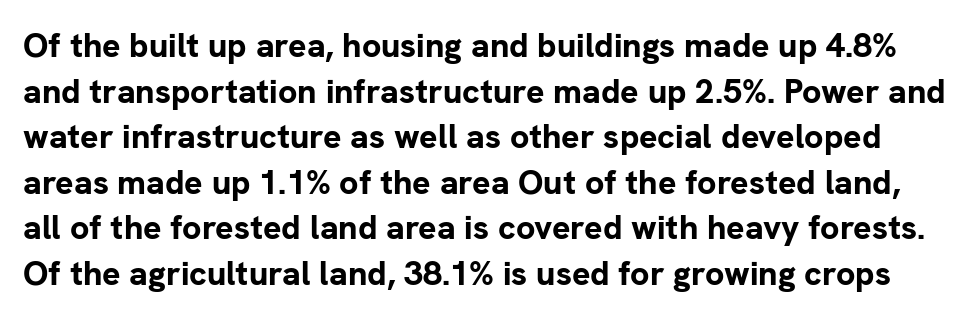
The image shows 34 px bold sans-serif type, upright; set normal line spacing (1.34x), normal letter spacing, not underlined; low stroke contrast and a medium x-height.
